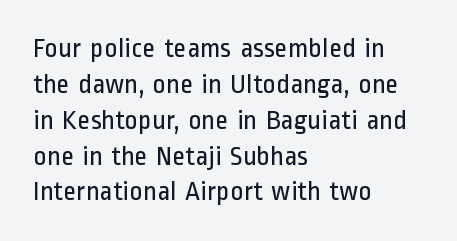
The image shows 28 px regular-weight, condensed sans-serif type, upright; set left-aligned, normal line spacing (1.28x), normal letter spacing, not underlined; low stroke contrast and a medium x-height.
